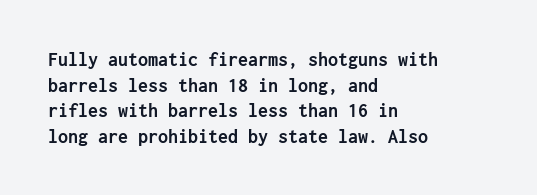
{"italic": "no", "bold": "yes", "underline": "no", "align": "left", "line_spacing": "normal", "line_spacing_ratio": 1.28, "letter_spacing": "normal", "letter_spacing_em": 0.0, "glyph_px": 20}
